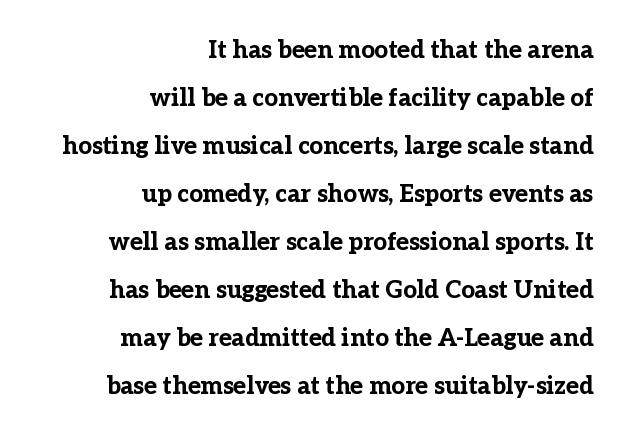
{"italic": "no", "bold": "yes", "underline": "no", "align": "right", "line_spacing": "loose", "line_spacing_ratio": 2.0, "letter_spacing": "normal", "letter_spacing_em": 0.0, "glyph_px": 24}
